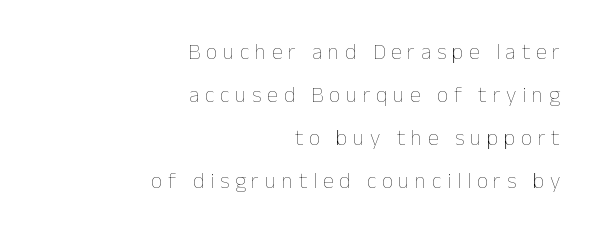
The image shows 22 px text type, upright; set right-aligned, loose line spacing (1.96x), unusually wide letter spacing (+0.26 em), not underlined.
